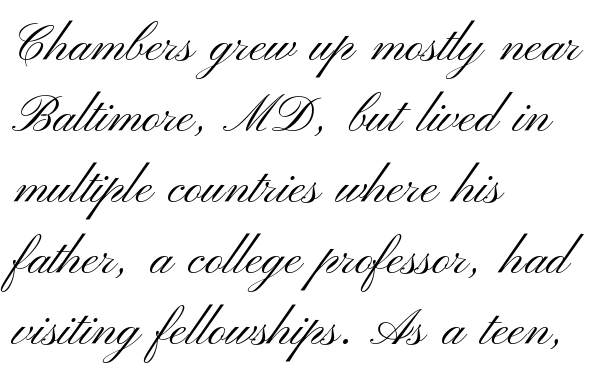
The strokes are not fattened; the text isn't bold. Short and long lines alike share a common starting point at left. Honestly, the letter spacing is just normal — you wouldn't notice it. The rendering uses natural spacing where letterforms have individual widths. Just letters on the line, the space beneath them empty.
